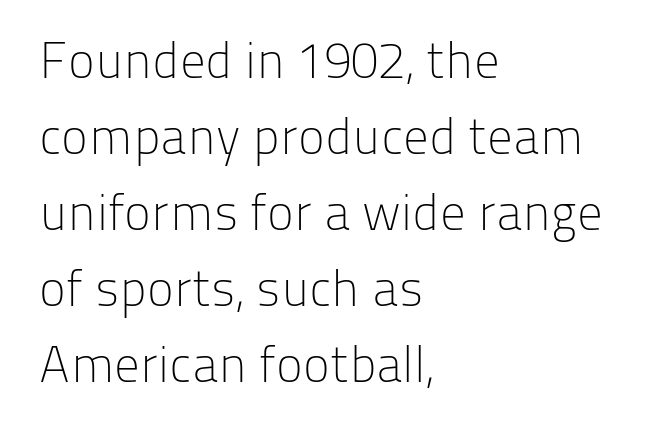
The image shows 51 px light sans-serif type, upright; set left-aligned, normal line spacing (1.49x), normal letter spacing, not underlined; low stroke contrast and a medium x-height.
